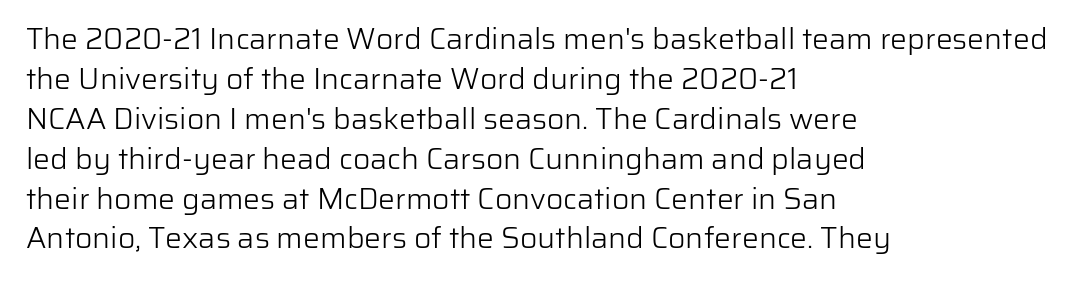
Descenders hang freely into open space. Is there any slant? The stems are plumb. A student would call this left alignment; a typographer would say flush left, rag right. The passage shown is typed in a proportional face where columns would drift. The designer left line spacing at the default.
